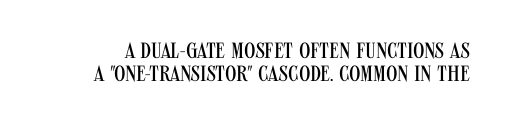
Q: Is the text bold? A: No.
Q: Is the text italic (slanted)? A: No, it is upright.
Q: Is the text underlined? A: No.
Q: Is the spacing between letters normal or unusually wide? A: Normal.
Q: Is the spacing between lines tight, normal or loose? A: Tight.
